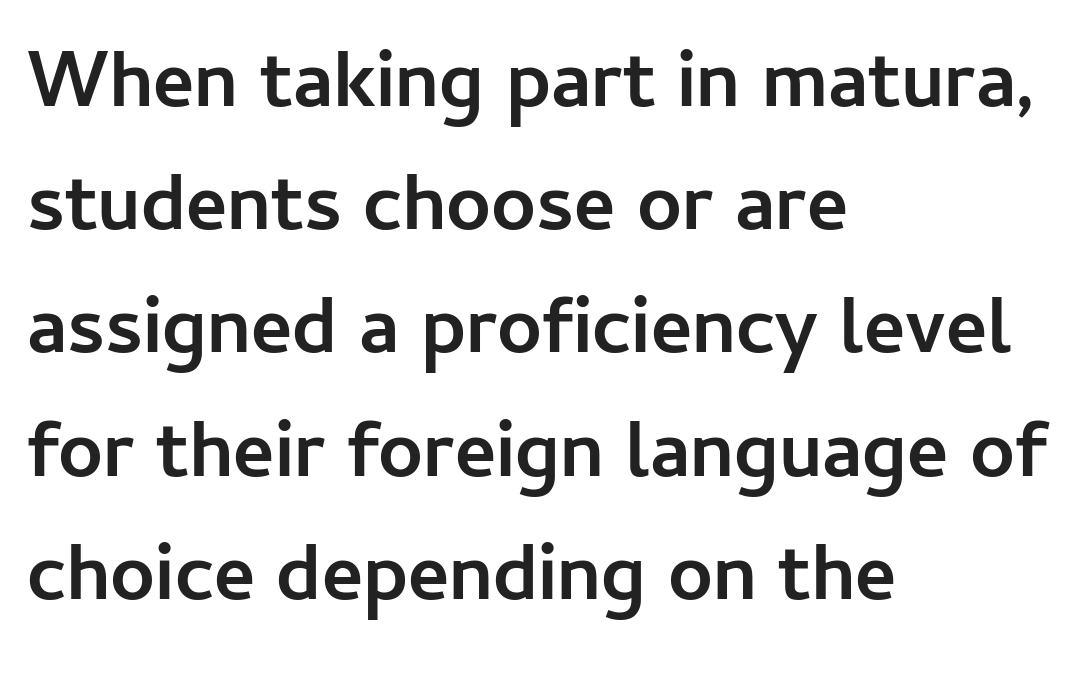
The lines are quadded left. Is this a fixed-width face? No — the glyphs have proportional, varying widths. Notice how descenders clear the ascenders below comfortably — that's standard leading. There is no visible air inserted between adjacent glyphs. A full-strength bold gives these letters their thick strokes.
